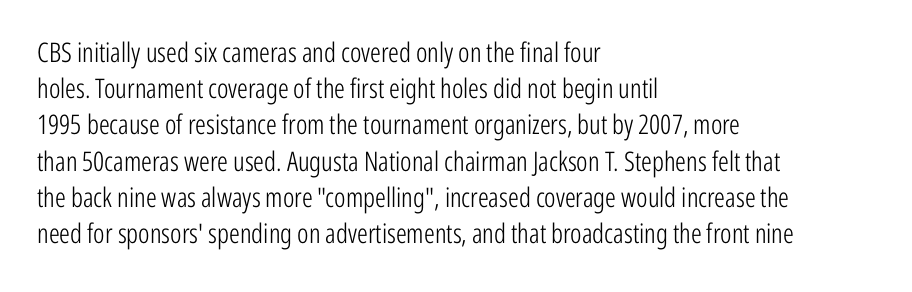
Q: Is the text bold? A: No.
Q: Is the text italic (slanted)? A: No, it is upright.
Q: Is the text underlined? A: No.
Q: How is the paragraph aligned? A: Left-aligned.
Q: Is the spacing between letters normal or unusually wide? A: Normal.
Q: Is the spacing between lines tight, normal or loose? A: Normal.
